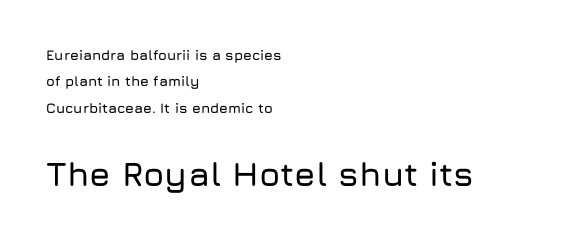
The rendering anchors every line to the left-hand side. Larger block? The one below; the one above is distinctly smaller. This is roman type, the default non-slanted kind. Descenders are the only things crossing below the line. Note the varied advance widths — an 'i' is clearly narrower than an 'm'.
